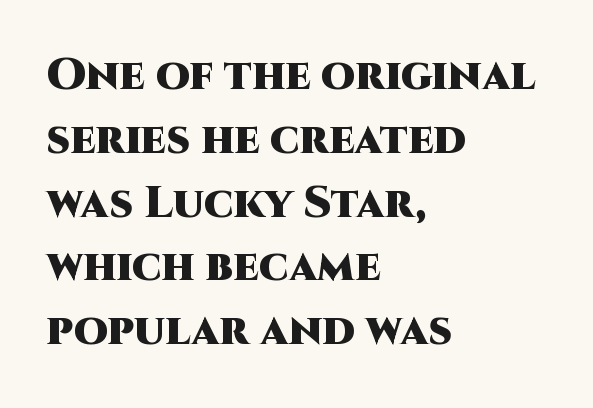
Q: Is the text bold? A: Yes.
Q: Is the text italic (slanted)? A: No, it is upright.
Q: Is the typeface a serif or a sans-serif typeface? A: Sans-serif.
Q: Is the text underlined? A: No.
Q: How is the paragraph aligned? A: Left-aligned.
Q: Is the spacing between letters normal or unusually wide? A: Normal.
Q: Is the spacing between lines tight, normal or loose? A: Normal.
Q: Width (condensed, normal, or wide)? A: Normal.
Q: Stroke contrast? A: High.
Q: x-height? A: Large.
Q: Monospaced? A: No.
